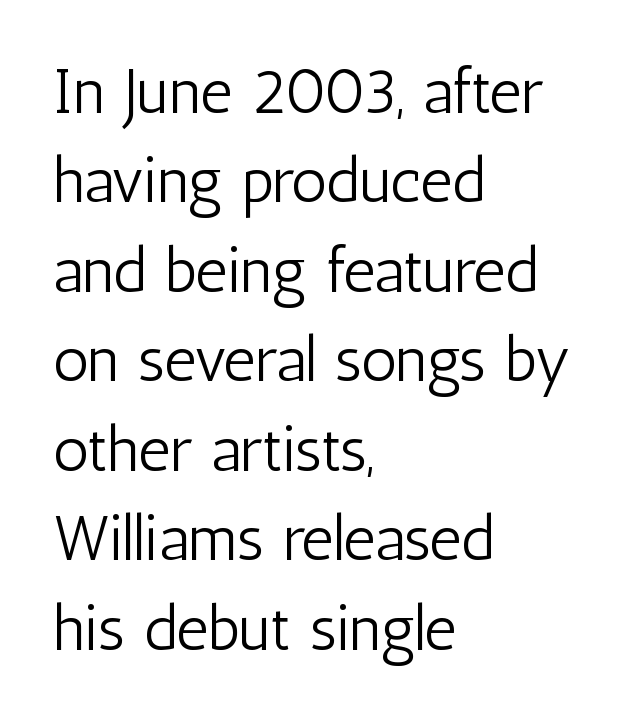
The image shows 63 px light, condensed sans-serif type, upright; set left-aligned, normal line spacing (1.42x), normal letter spacing, not underlined; low stroke contrast and a medium x-height.
